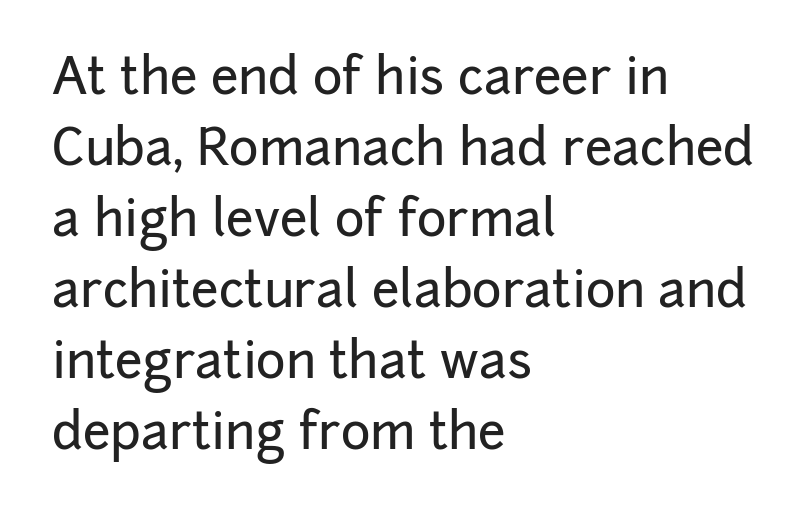
Q: Is the text italic (slanted)? A: No, it is upright.
Q: Is the typeface a serif or a sans-serif typeface? A: Sans-serif.
Q: Is the text underlined? A: No.
Q: How is the paragraph aligned? A: Left-aligned.
Q: Is the spacing between letters normal or unusually wide? A: Normal.
Q: Is the spacing between lines tight, normal or loose? A: Normal.
Q: Width (condensed, normal, or wide)? A: Normal.
Q: Stroke contrast? A: Low.
Q: x-height? A: Medium.
Q: Monospaced? A: No.
